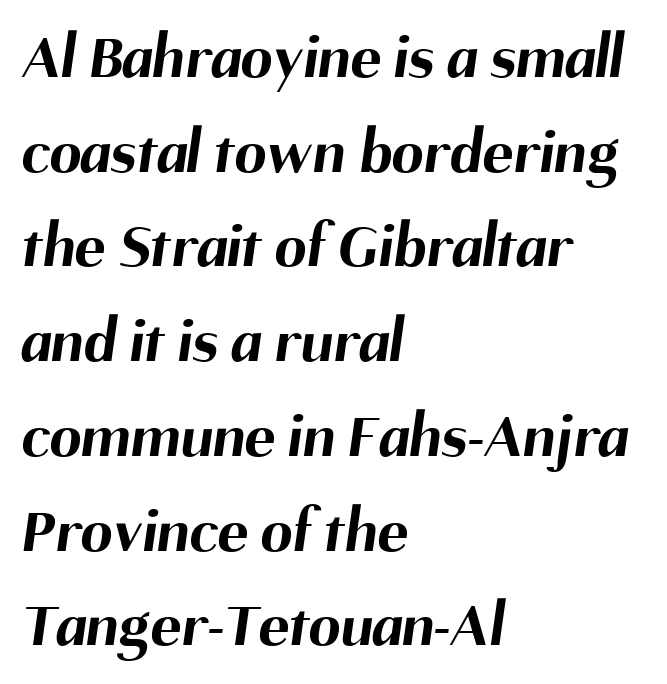
The image shows 64 px bold sans-serif type; set left-aligned, normal line spacing (1.48x), normal letter spacing, not underlined; medium stroke contrast and a medium x-height.
